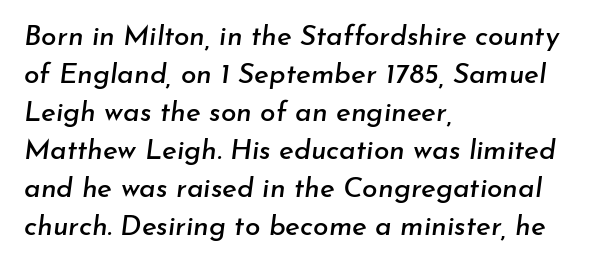
The image shows 28 px text type, italic (leaning right); set left-aligned, normal line spacing (1.36x), normal letter spacing, not underlined; low stroke contrast and a small x-height.
